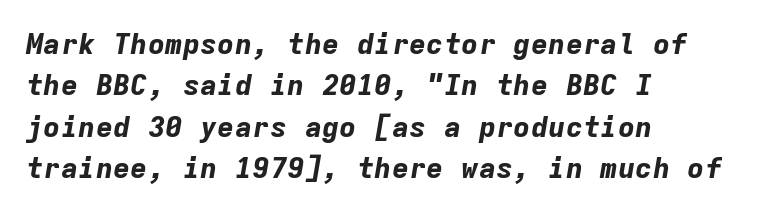
{"italic": "yes", "lean": "right", "slant_degrees": 9, "bold": "yes", "weight": "bold", "width": "normal", "stroke_contrast": "low", "x_height": "medium", "monospaced": "yes", "underline": "no", "align": "left", "line_spacing": "normal", "line_spacing_ratio": 1.43, "letter_spacing": "normal", "letter_spacing_em": 0.0, "glyph_px": 29}
